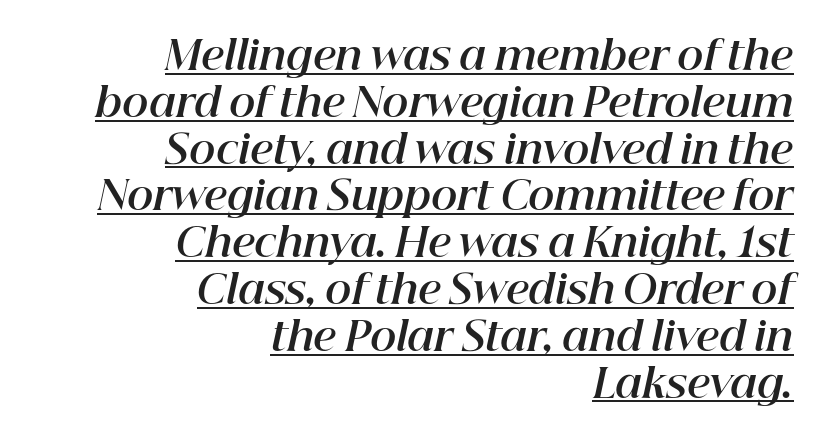
The rendering uses a bold face; every stroke is thick and dark. Look at the tracking — it's just the regular setting, nothing added. Is there an underline? Yes — a line sits under the letters. It's the slanting kind of type. Note the varied advance widths — an 'i' is clearly narrower than an 'm'. Each line ends at the same right margin while the left side varies.
